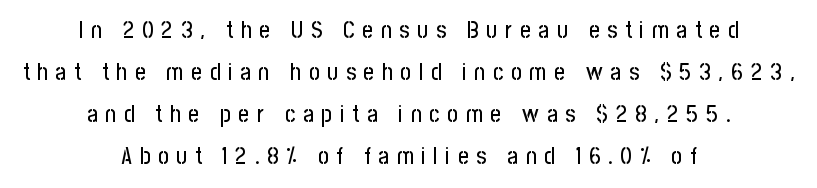
{"italic": "no", "underline": "no", "align": "center", "line_spacing_ratio": 1.82, "letter_spacing": "wide", "letter_spacing_em": 0.34, "glyph_px": 23}
